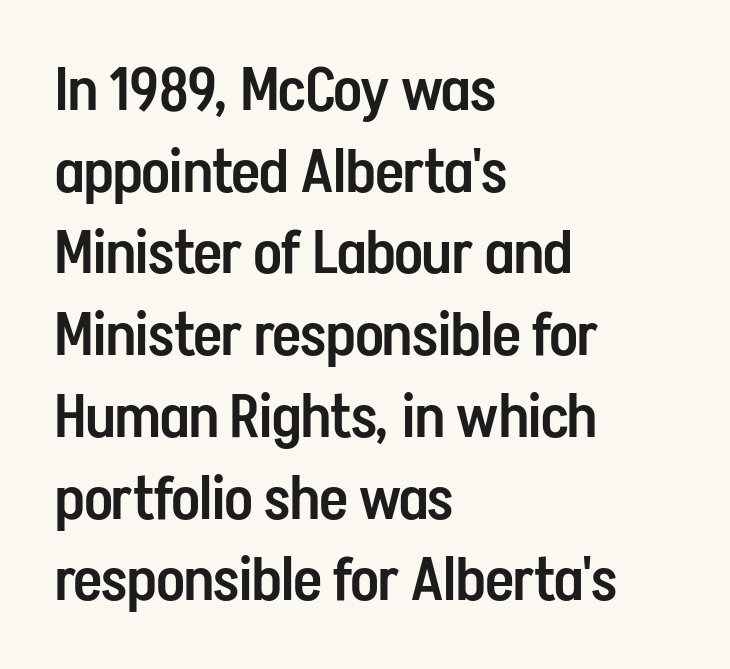
{"serif": "no", "italic": "no", "bold": "semi", "weight": "semibold", "width": "condensed", "stroke_contrast": "low", "x_height": "medium", "monospaced": "no", "underline": "no", "align": "left", "line_spacing": "normal", "line_spacing_ratio": 1.34, "letter_spacing": "normal", "letter_spacing_em": 0.0, "glyph_px": 61}
